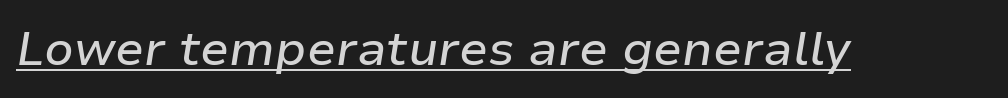
The image shows 48 px text type, italic (leaning right); set normal letter spacing, underlined; low stroke contrast and a medium x-height.
